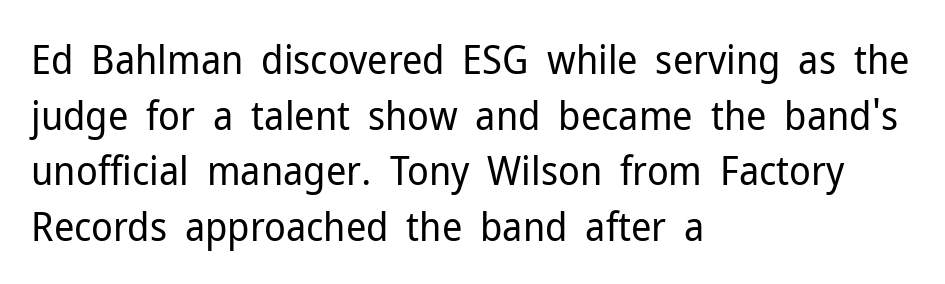
Q: Is the text bold? A: No.
Q: Is the text italic (slanted)? A: No, it is upright.
Q: Is the typeface a serif or a sans-serif typeface? A: Sans-serif.
Q: Is the text underlined? A: No.
Q: How is the paragraph aligned? A: Left-aligned.
Q: Is the spacing between letters normal or unusually wide? A: Normal.
Q: Is the spacing between lines tight, normal or loose? A: Normal.
Q: Width (condensed, normal, or wide)? A: Normal.
Q: Stroke contrast? A: Low.
Q: x-height? A: Medium.
Q: Monospaced? A: No.
